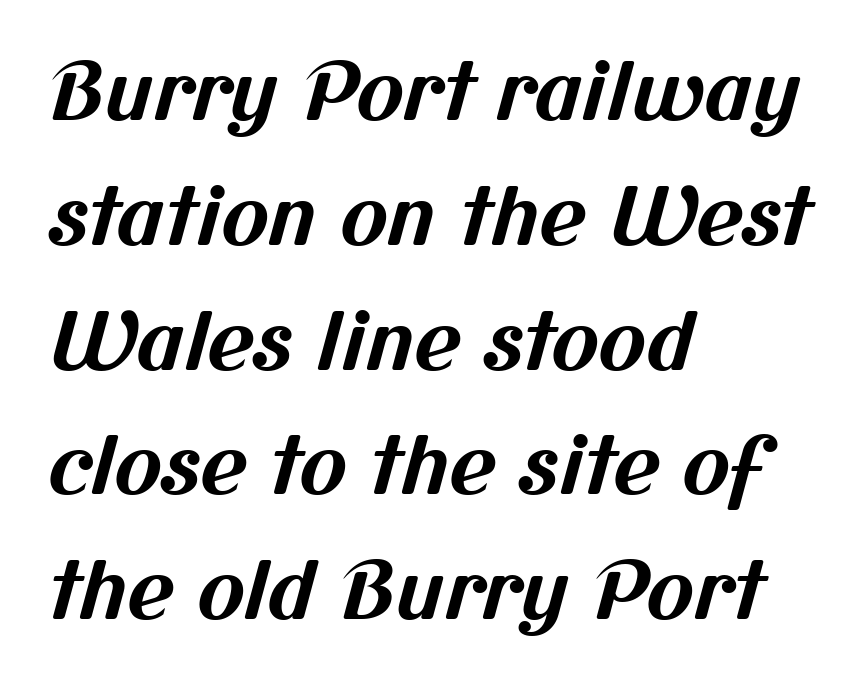
Q: Is the text bold? A: Yes.
Q: Is the typeface a serif or a sans-serif typeface? A: Sans-serif.
Q: Is the text underlined? A: No.
Q: How is the paragraph aligned? A: Left-aligned.
Q: Is the spacing between letters normal or unusually wide? A: Normal.
Q: Is the spacing between lines tight, normal or loose? A: Normal.
Q: Width (condensed, normal, or wide)? A: Normal.
Q: Stroke contrast? A: Medium.
Q: x-height? A: Medium.
Q: Monospaced? A: No.
